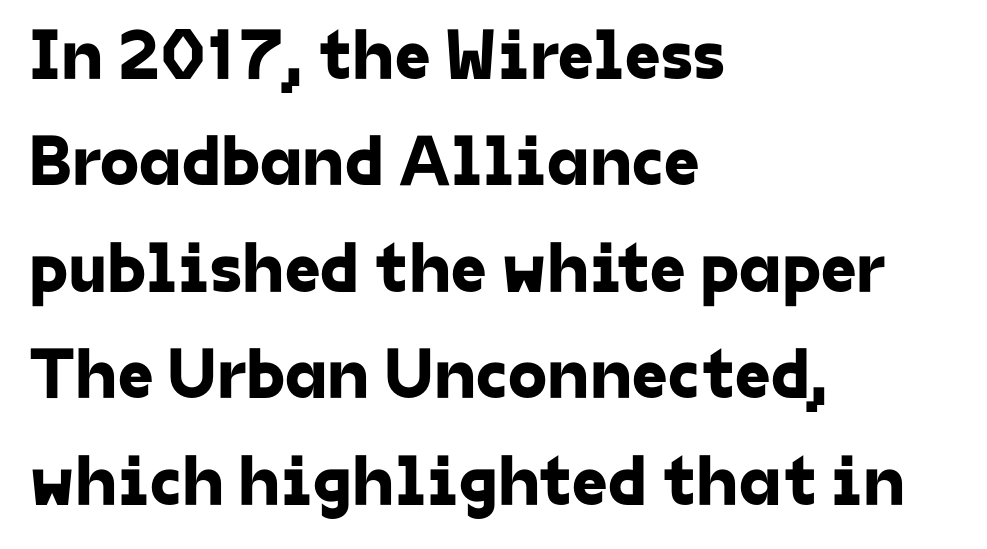
The rendering keeps characters at their native spacing. Underline: absent. Regarding serifs, this sample does without them. The setting favours the left margin, as ordinary paragraphs usually do. Normally led — the rows are evenly, conventionally spaced.
